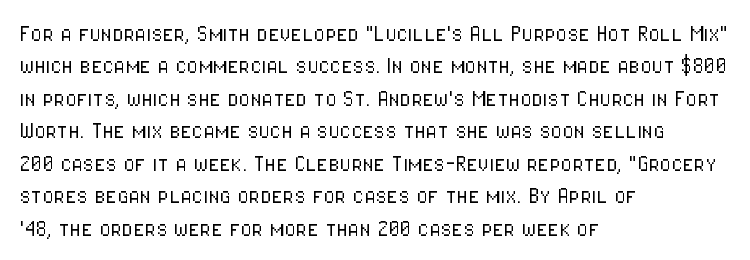
Q: Is the text bold? A: No.
Q: Is the text italic (slanted)? A: No, it is upright.
Q: Is the text underlined? A: No.
Q: How is the paragraph aligned? A: Left-aligned.
Q: Is the spacing between letters normal or unusually wide? A: Normal.
Q: Is the spacing between lines tight, normal or loose? A: Normal.
